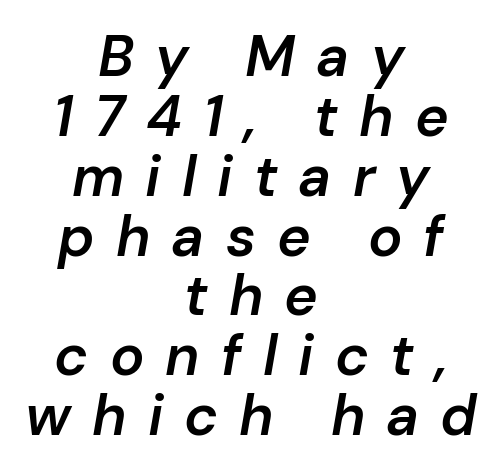
{"italic": "yes", "lean": "right", "slant_degrees": 10, "bold": "semi", "weight": "semibold", "width": "normal", "stroke_contrast": "low", "x_height": "medium", "monospaced": "no", "underline": "no", "align": "center", "line_spacing": "tight", "line_spacing_ratio": 1.05, "letter_spacing": "wide", "letter_spacing_em": 0.37, "glyph_px": 57}
